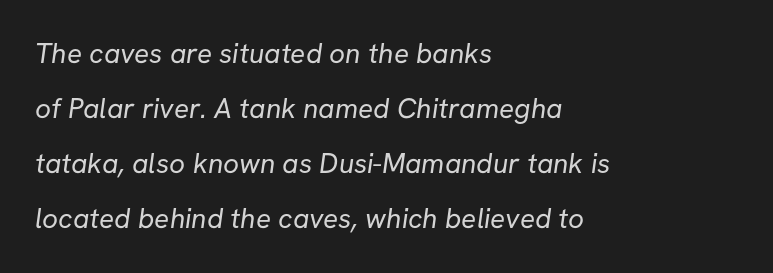
The image shows 28 px regular-weight sans-serif type; set left-aligned, loose line spacing (1.97x), normal letter spacing, not underlined; low stroke contrast and a medium x-height.
